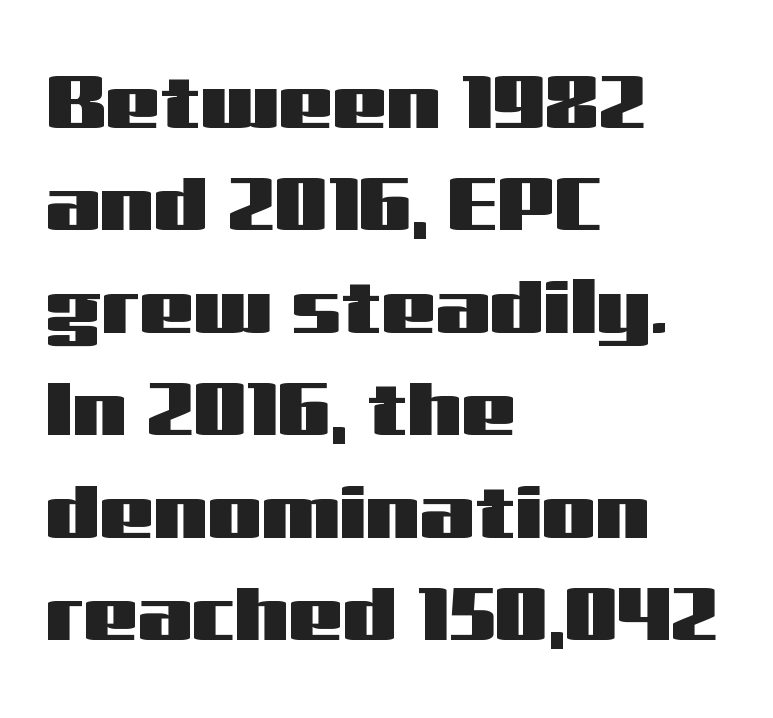
Q: Is the text italic (slanted)? A: No, it is upright.
Q: Is the typeface a serif or a sans-serif typeface? A: Sans-serif.
Q: Is the text underlined? A: No.
Q: How is the paragraph aligned? A: Left-aligned.
Q: Is the spacing between letters normal or unusually wide? A: Normal.
Q: Is the spacing between lines tight, normal or loose? A: Normal.
Q: Width (condensed, normal, or wide)? A: Wide.
Q: Stroke contrast? A: Medium.
Q: x-height? A: Medium.
Q: Monospaced? A: No.
